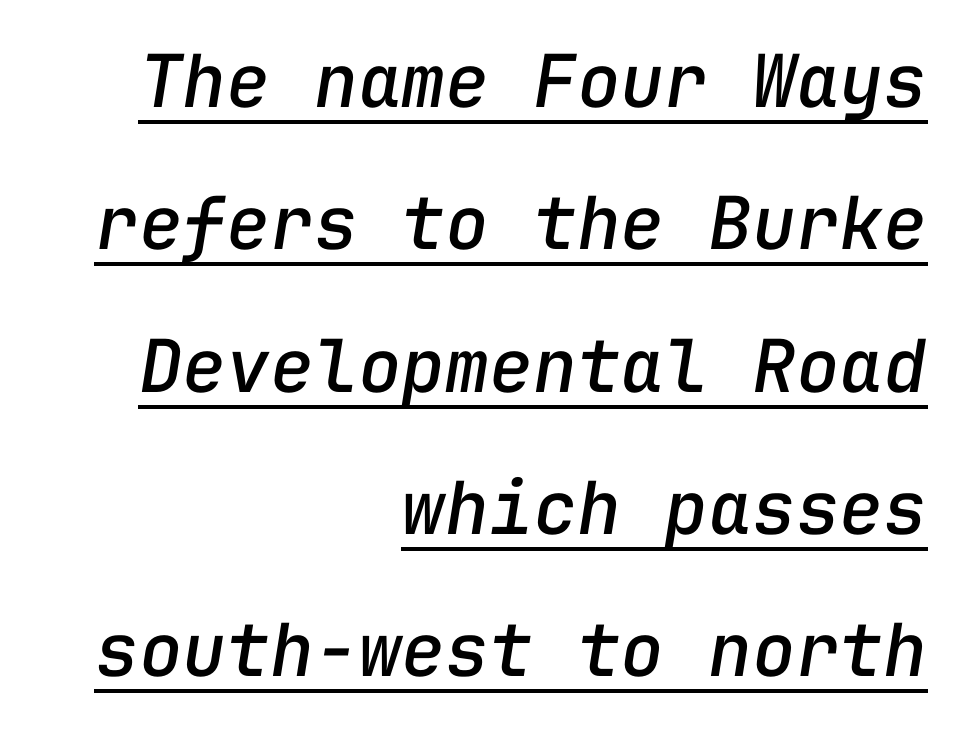
{"italic": "yes", "lean": "right", "slant_degrees": 9, "width": "normal", "stroke_contrast": "low", "x_height": "medium", "monospaced": "yes", "underline": "yes", "align": "right", "line_spacing": "loose", "line_spacing_ratio": 1.95, "letter_spacing": "normal", "letter_spacing_em": 0.0, "glyph_px": 73}
